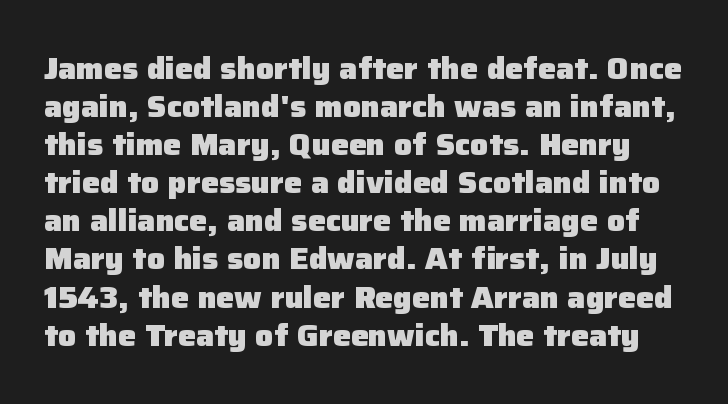
The typography opts for an upright posture over an oblique one. Thick stems and heavy bowls — unmistakably bold. The font family rendered here belongs to the sans-serif group. The rendering uses natural spacing where letterforms have individual widths.
